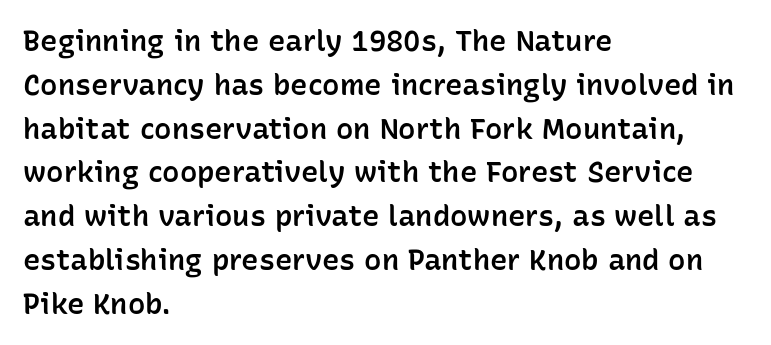
This sample has the flowing, uneven cadence of proportional lettering. Each word holds together tightly as a unit, with standard inter-letter gaps. Underlining? Definitely not there. This is roman type, the default non-slanted kind. Serif or sans? Sans — the stroke terminals are bare.
